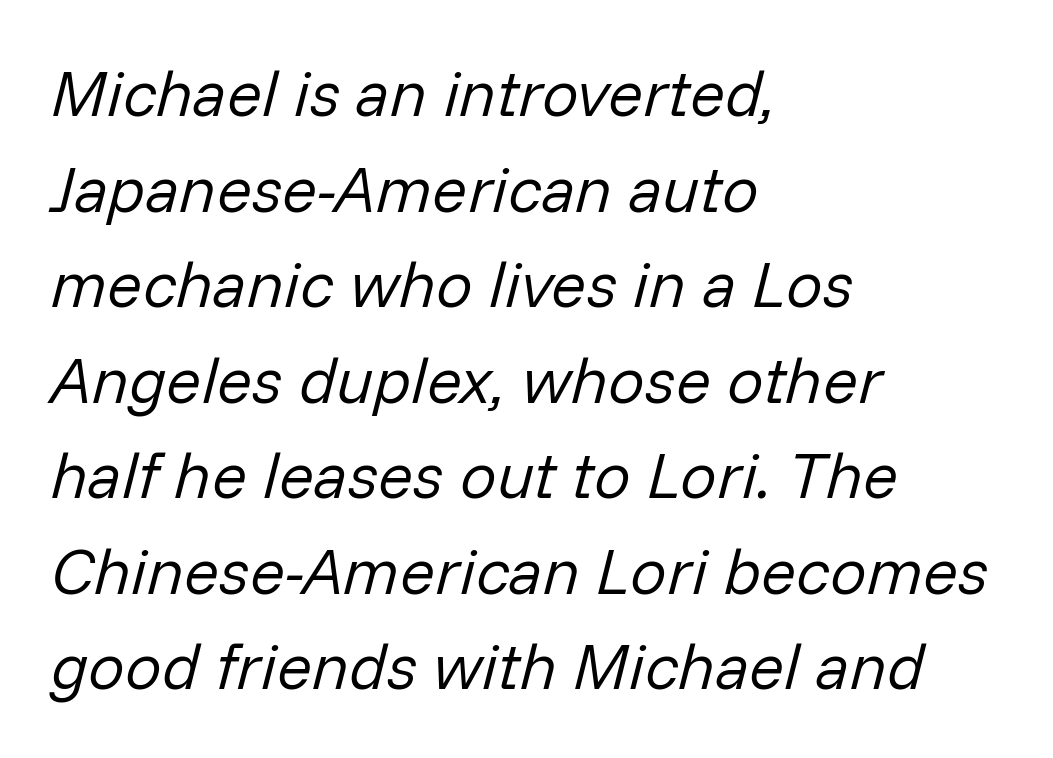
{"italic": "yes", "lean": "right", "slant_degrees": 14, "bold": "no", "weight": "regular", "width": "normal", "stroke_contrast": "low", "x_height": "medium", "monospaced": "no", "underline": "no", "align": "left", "line_spacing": "normal", "line_spacing_ratio": 1.47, "letter_spacing": "normal", "letter_spacing_em": 0.0, "glyph_px": 65}
